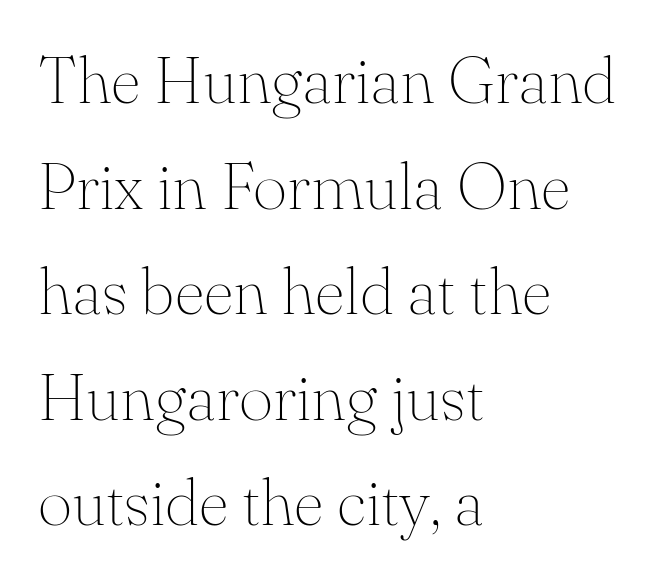
Plain, unruled lines of type. Proportional: the letters do not fall into vertical columns. Vertical stems look standard width or narrower in stroke. The font's upright variant was chosen for this text. Look at the bottom of the vertical strokes: they flare into serifs here.
